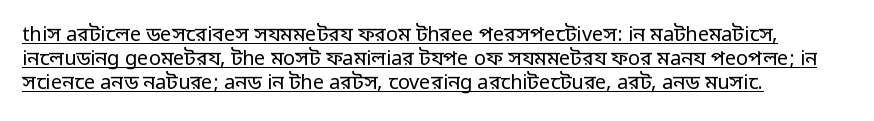
The image shows 20 px text type, upright; set left-aligned, line spacing 1.21x, normal letter spacing, underlined.
